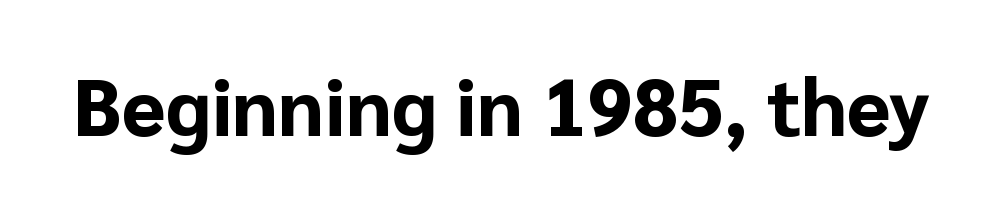
{"serif": "no", "italic": "no", "bold": "yes", "weight": "bold", "width": "normal", "stroke_contrast": "low", "x_height": "medium", "monospaced": "no", "underline": "no", "letter_spacing": "normal", "letter_spacing_em": 0.0, "glyph_px": 80}
